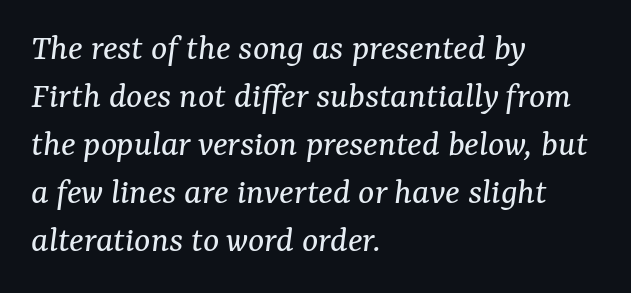
Vertical stems look standard width or narrower in stroke. This sample uses an oblique cut, with every glyph tilted off the vertical. Is this a fixed-width face? No — the glyphs have proportional, varying widths. The strip under each line holds only bare page. Horizontal bands of white between lines are of average thickness.
